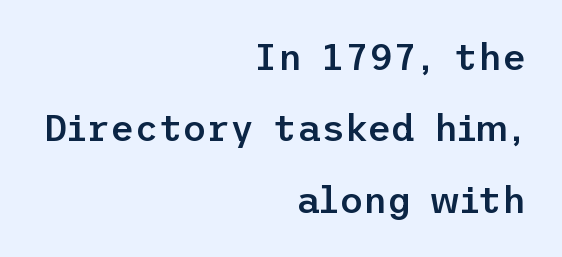
Designer's note — italics off, roman on. Semibold letterforms, between regular and bold. Teacher's note: observe the even right margin — that is flush-right alignment. Words float on clear page, feet unadorned. You could call the tracking neutral — neither tight nor loose. Check where the strokes stop: nothing finishes them off — pure sans.
